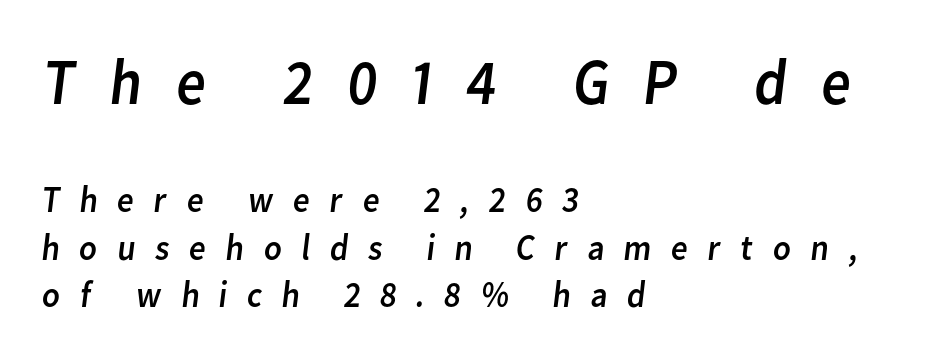
Stems here are at most as thick as an everyday book face. Think of a printed novel: that variable character pitch is what you see here. In terms of letterform style, serifs are entirely absent. Size contrast runs from large at the top to small at the bottom. A clean baseline with only descenders dipping below it.
